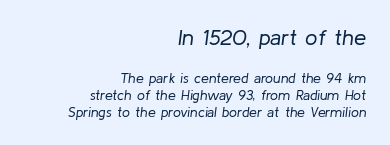
Q: Is the text bold? A: No.
Q: Is the text italic (slanted)? A: Yes, it leans right by about 8 degrees.
Q: Is the text underlined? A: No.
Q: How is the paragraph aligned? A: Right-aligned.
Q: Is the spacing between letters normal or unusually wide? A: Normal.
Q: Which block of text is set in a larger size, the first (top) or the second (bottom)? A: The first (top) one.
